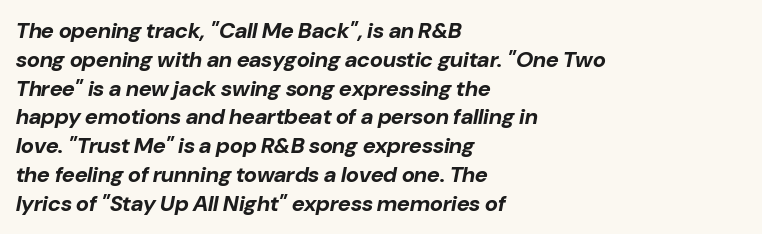
Q: Is the text bold? A: Yes.
Q: Is the text italic (slanted)? A: Yes, it leans right by about 10 degrees.
Q: Is the text underlined? A: No.
Q: How is the paragraph aligned? A: Left-aligned.
Q: Is the spacing between letters normal or unusually wide? A: Normal.
Q: Is the spacing between lines tight, normal or loose? A: Normal.
